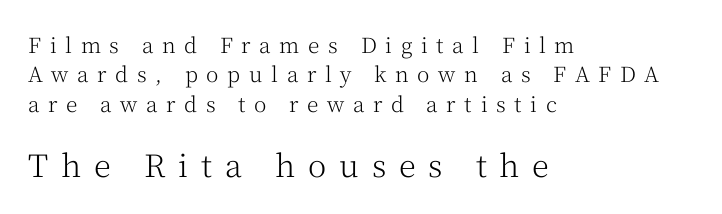
Do the characters align in a grid? No, the font is proportional. Scale increases going downward across the two blocks. Nobody drew a line under any word here. This sample uses expanded letter spacing, leaving extra air between glyphs. Vertical strokes here are truly vertical.
